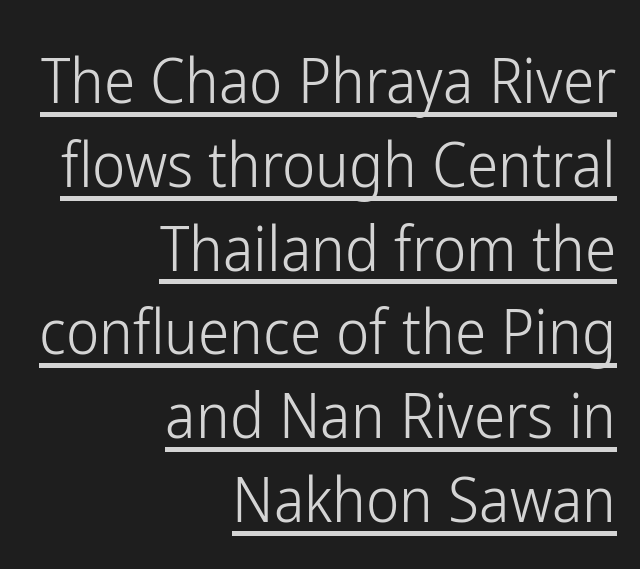
Q: Is the text bold? A: No.
Q: Is the text italic (slanted)? A: No, it is upright.
Q: Is the typeface a serif or a sans-serif typeface? A: Sans-serif.
Q: Is the text underlined? A: Yes.
Q: How is the paragraph aligned? A: Right-aligned.
Q: Is the spacing between letters normal or unusually wide? A: Normal.
Q: Is the spacing between lines tight, normal or loose? A: Normal.
Q: Width (condensed, normal, or wide)? A: Condensed.
Q: Stroke contrast? A: Low.
Q: x-height? A: Medium.
Q: Monospaced? A: No.
